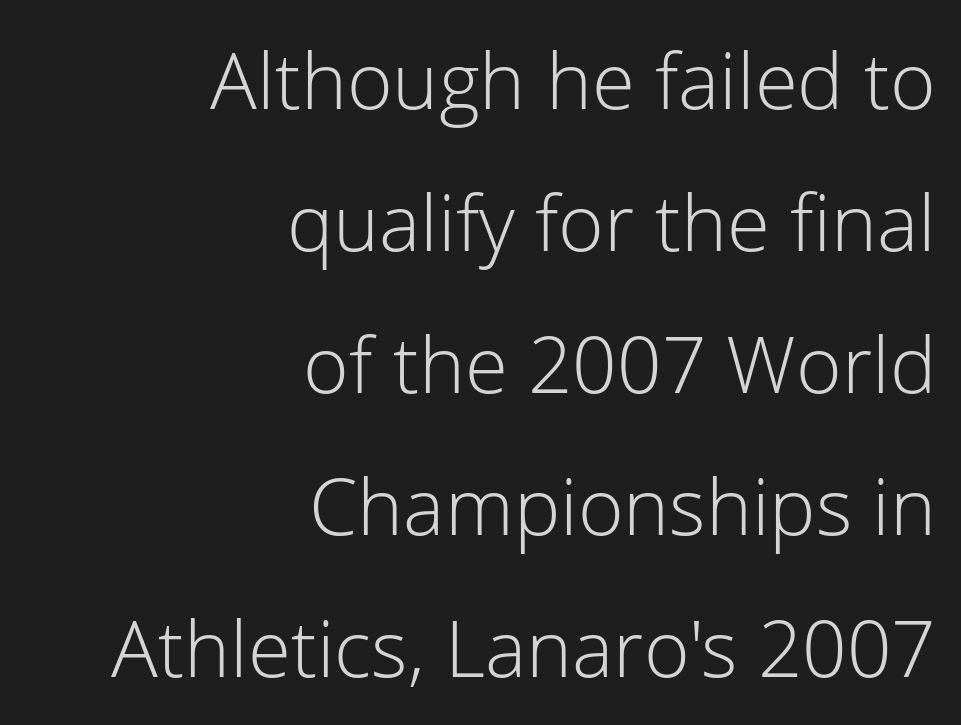
Q: Is the text bold? A: No.
Q: Is the text italic (slanted)? A: No, it is upright.
Q: Is the typeface a serif or a sans-serif typeface? A: Sans-serif.
Q: Is the text underlined? A: No.
Q: How is the paragraph aligned? A: Right-aligned.
Q: Is the spacing between letters normal or unusually wide? A: Normal.
Q: Width (condensed, normal, or wide)? A: Normal.
Q: Stroke contrast? A: Low.
Q: x-height? A: Medium.
Q: Monospaced? A: No.
